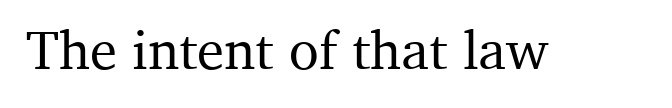
Q: Is the text italic (slanted)? A: No, it is upright.
Q: Is the typeface a serif or a sans-serif typeface? A: Serif.
Q: Is the text underlined? A: No.
Q: Is the spacing between letters normal or unusually wide? A: Normal.
Q: Width (condensed, normal, or wide)? A: Normal.
Q: Stroke contrast? A: Medium.
Q: x-height? A: Medium.
Q: Monospaced? A: No.
